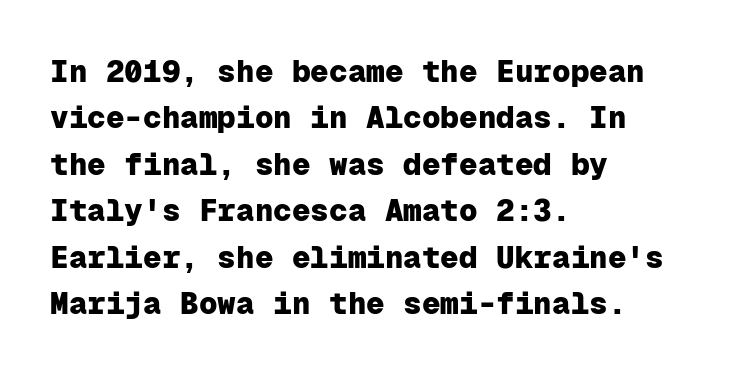
The image shows 31 px heavy sans-serif type, upright, monospaced; set left-aligned, normal line spacing (1.5x), normal letter spacing, not underlined; low stroke contrast and a medium x-height.
